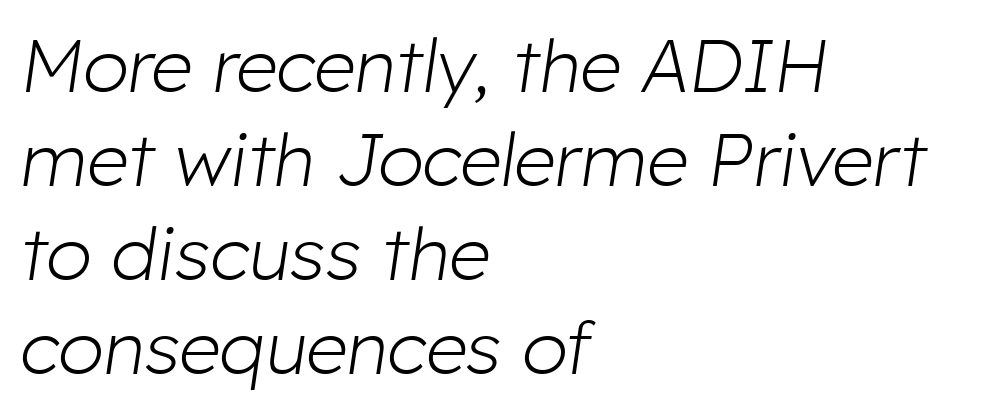
Leading: standard. Words float on clear page, feet unadorned. If you drew a line through each stem, it would be angled. Here the designer chose a conventional face with non-uniform glyph widths.
